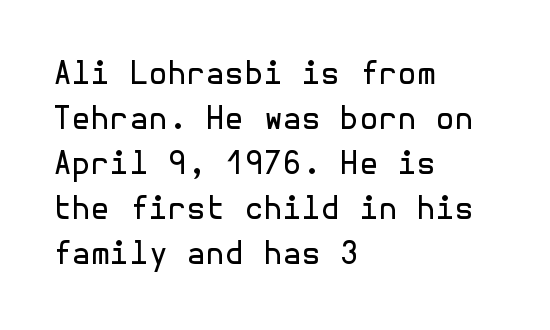
Regarding serifs, this sample does without them. These lines sit exactly where default settings would place them. The ragged edge is on the right, which tells us the setting is flush left. The face looks like a standard text weight, possibly lighter. Inter-character spacing is left at the font's built-in metrics. Do the letters lean? They stand straight.
